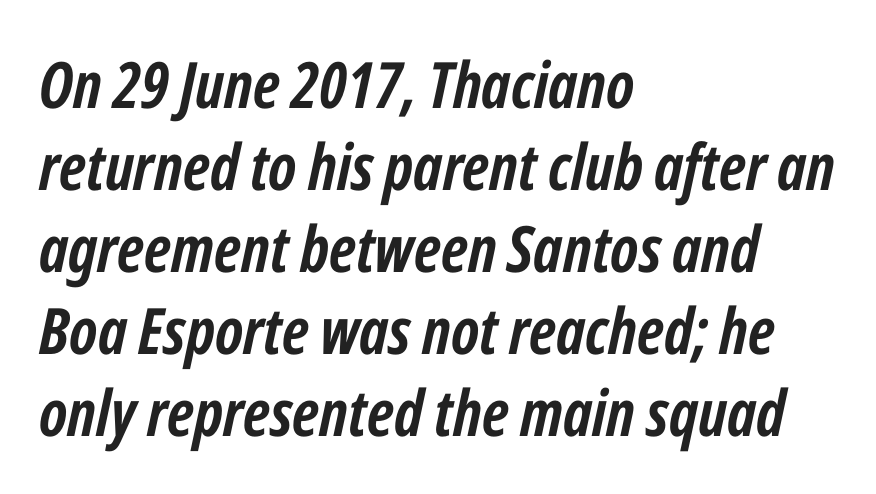
Q: Is the text bold? A: Yes.
Q: Is the text italic (slanted)? A: Yes, it leans right by about 12 degrees.
Q: Is the text underlined? A: No.
Q: How is the paragraph aligned? A: Left-aligned.
Q: Is the spacing between letters normal or unusually wide? A: Normal.
Q: Is the spacing between lines tight, normal or loose? A: Normal.
Q: Width (condensed, normal, or wide)? A: Condensed.
Q: Stroke contrast? A: Low.
Q: x-height? A: Medium.
Q: Monospaced? A: No.
